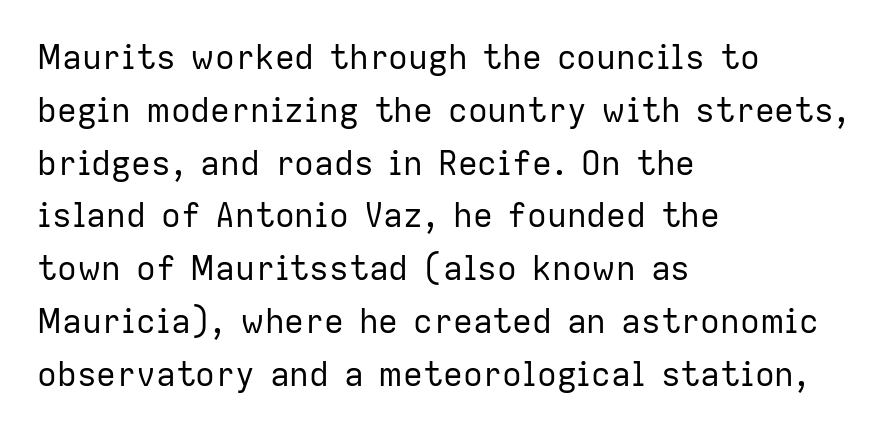
The image shows 33 px regular-weight sans-serif type, upright; set left-aligned, normal line spacing (1.6x), normal letter spacing, not underlined; low stroke contrast and a medium x-height.
